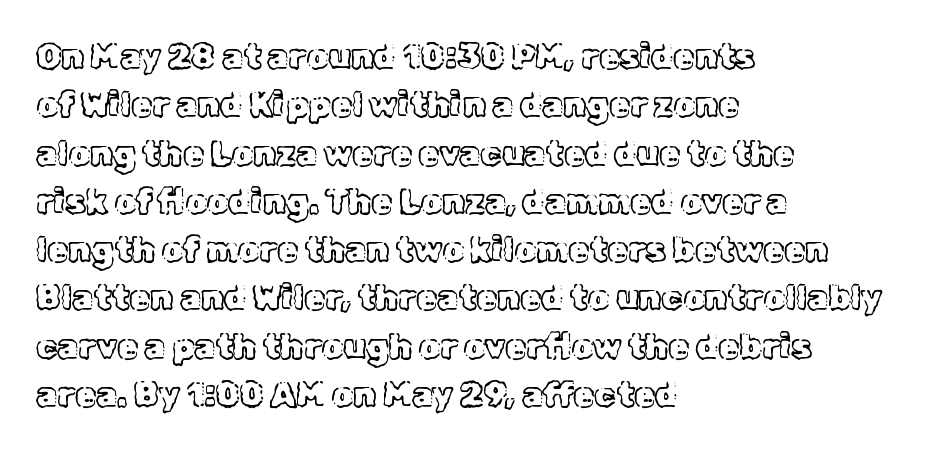
The image shows 34 px text type, upright; set left-aligned, normal line spacing (1.42x), normal letter spacing, not underlined; a medium x-height.
